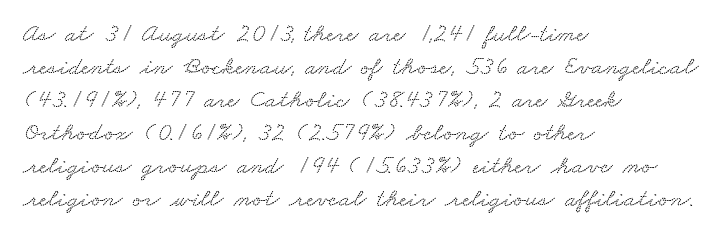
{"underline": "no", "align": "left", "line_spacing": "normal", "line_spacing_ratio": 1.27, "letter_spacing": "normal", "letter_spacing_em": 0.0, "glyph_px": 26}
